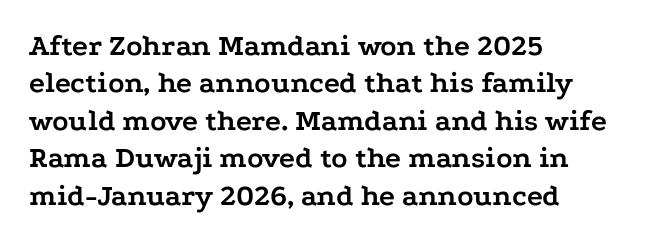
{"serif": "yes", "italic": "no", "bold": "yes", "weight": "semibold", "width": "wide", "stroke_contrast": "low", "x_height": "medium", "monospaced": "no", "underline": "no", "align": "left", "line_spacing": "normal", "line_spacing_ratio": 1.25, "letter_spacing": "normal", "letter_spacing_em": 0.0, "glyph_px": 30}
